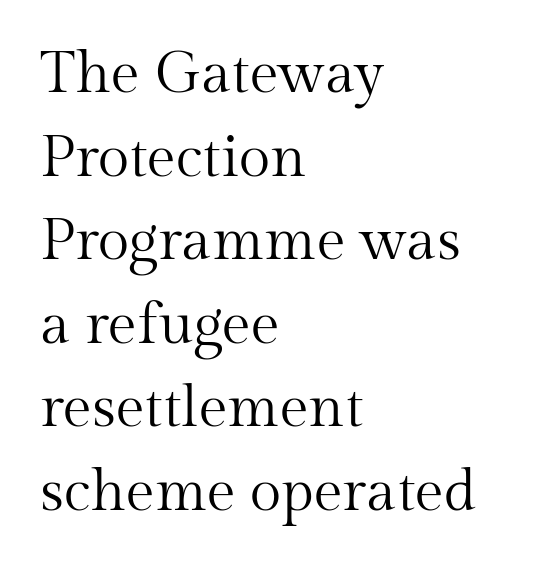
Q: Is the text bold? A: No.
Q: Is the text italic (slanted)? A: No, it is upright.
Q: Is the typeface a serif or a sans-serif typeface? A: Serif.
Q: Is the text underlined? A: No.
Q: How is the paragraph aligned? A: Left-aligned.
Q: Is the spacing between letters normal or unusually wide? A: Normal.
Q: Is the spacing between lines tight, normal or loose? A: Normal.
Q: Width (condensed, normal, or wide)? A: Normal.
Q: Stroke contrast? A: Medium.
Q: x-height? A: Medium.
Q: Monospaced? A: No.
